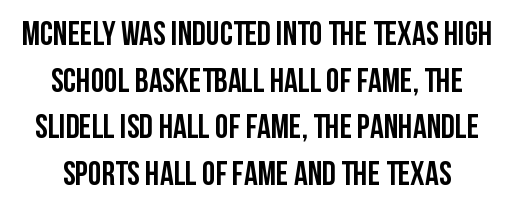
A sans-serif font was chosen for this passage. These lines keep a tight, regular rhythm from letter to letter. Here the designer chose a conventional face with non-uniform glyph widths. The space directly below the letters is spotless. Italic: no, the glyphs are upright roman. Each new line begins a customary step beneath the previous one.
